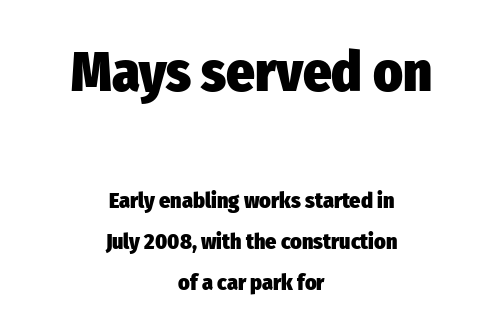
Each word holds together tightly as a unit, with standard inter-letter gaps. Look at the stroke-to-counter ratio: heavy, a bold. Which margin do the lines hug? Neither — every line sits in the middle. Italic: no, the glyphs are upright roman. The letters advance in unequal steps, a hallmark of proportional type.
